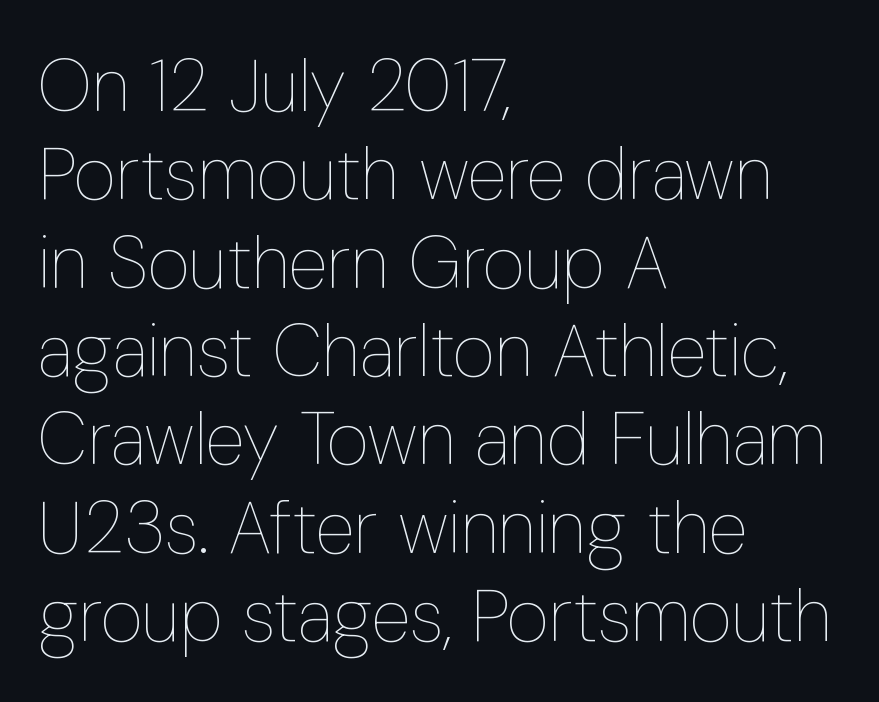
Each letter keeps its own natural width here, so spacing adapts to shape. A clean baseline with only descenders dipping below it. The setting favours the left margin, as ordinary paragraphs usually do. These glyphs show unthickened strokes, regular width or finer. Tracking value appears to be zero — textbook default spacing.
